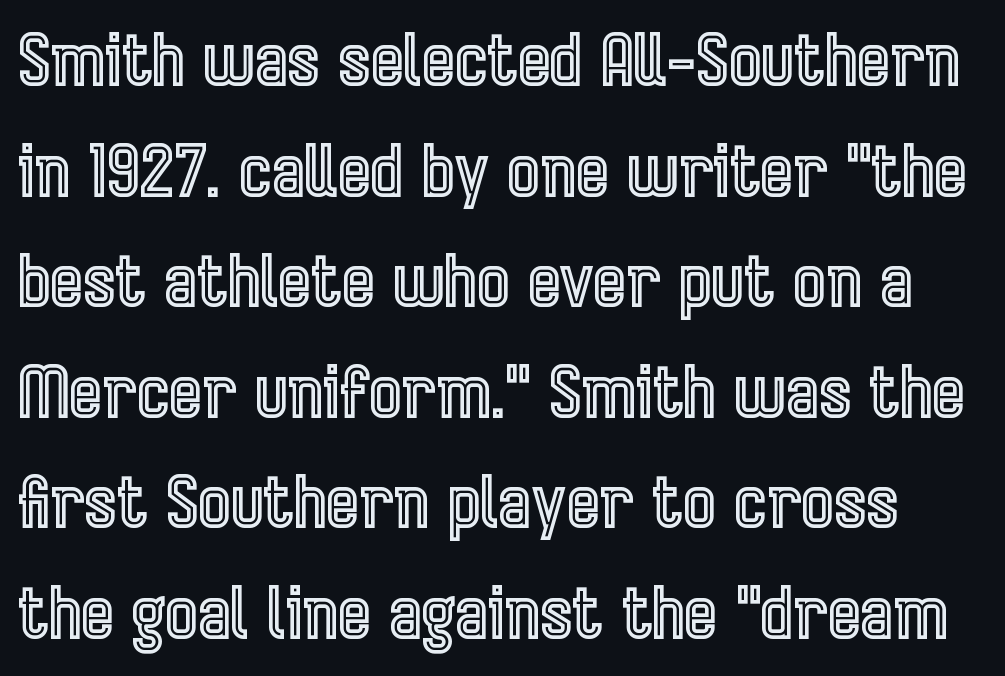
Characters remain perfectly vertical along every line. The space between consecutive lines is moderate. This rendering features lettering with no underline. Proportional: the letters do not fall into vertical columns. Words appear dense and cohesive because spacing is normal.
